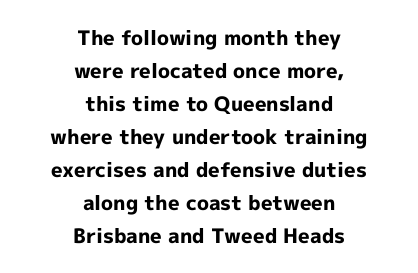
Q: Is the text bold? A: Yes.
Q: Is the text italic (slanted)? A: No, it is upright.
Q: Is the text underlined? A: No.
Q: How is the paragraph aligned? A: Centered.
Q: Is the spacing between letters normal or unusually wide? A: Normal.
Q: Is the spacing between lines tight, normal or loose? A: Normal.
